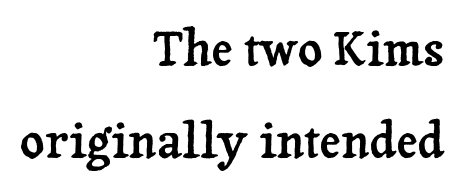
The image shows 48 px serif type, upright; set right-aligned, loose line spacing (1.92x), normal letter spacing, not underlined; low stroke contrast and a medium x-height.
